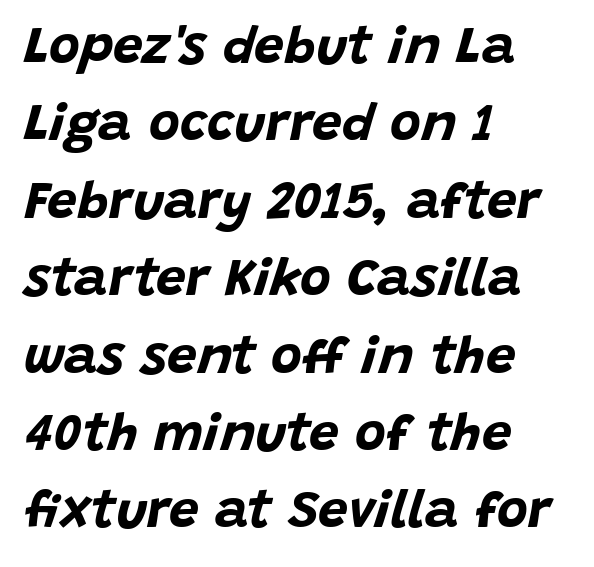
Q: Is the text bold? A: Yes.
Q: Is the text italic (slanted)? A: Yes, it leans right by about 15 degrees.
Q: Is the text underlined? A: No.
Q: How is the paragraph aligned? A: Left-aligned.
Q: Is the spacing between letters normal or unusually wide? A: Normal.
Q: Is the spacing between lines tight, normal or loose? A: Normal.
Q: Width (condensed, normal, or wide)? A: Normal.
Q: Stroke contrast? A: Low.
Q: x-height? A: Large.
Q: Monospaced? A: No.
